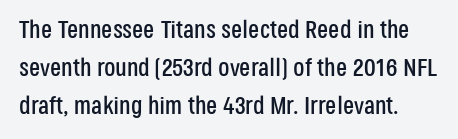
The image shows 25 px text type, upright; set normal line spacing (1.53x), normal letter spacing, not underlined.
